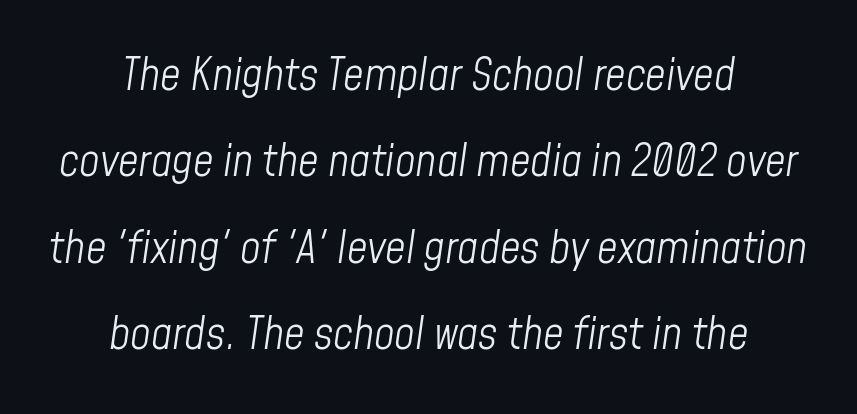
Q: Is the text bold? A: No.
Q: Is the text italic (slanted)? A: Yes, it leans right by about 8 degrees.
Q: Is the text underlined? A: No.
Q: How is the paragraph aligned? A: Centered.
Q: Is the spacing between letters normal or unusually wide? A: Normal.
Q: Is the spacing between lines tight, normal or loose? A: Loose.
Q: Width (condensed, normal, or wide)? A: Condensed.
Q: Stroke contrast? A: Low.
Q: x-height? A: Medium.
Q: Monospaced? A: No.
